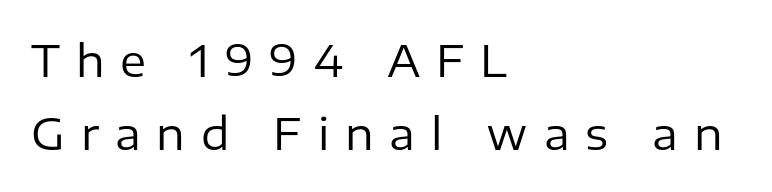
The image shows 44 px regular-weight sans-serif type, upright; set left-aligned, normal line spacing (1.67x), unusually wide letter spacing (+0.36 em), not underlined; low stroke contrast and a medium x-height.
